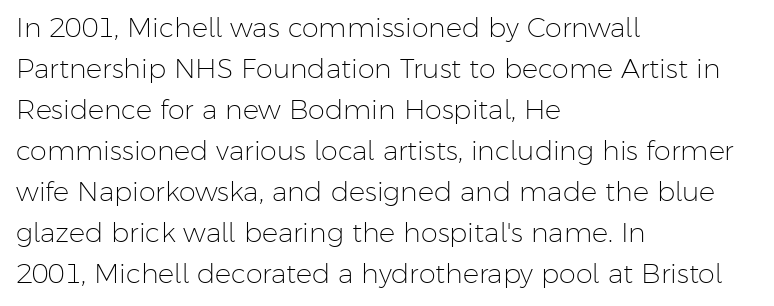
{"italic": "no", "bold": "no", "underline": "no", "align": "left", "line_spacing": "normal", "line_spacing_ratio": 1.52, "letter_spacing": "normal", "letter_spacing_em": 0.0, "glyph_px": 27}
